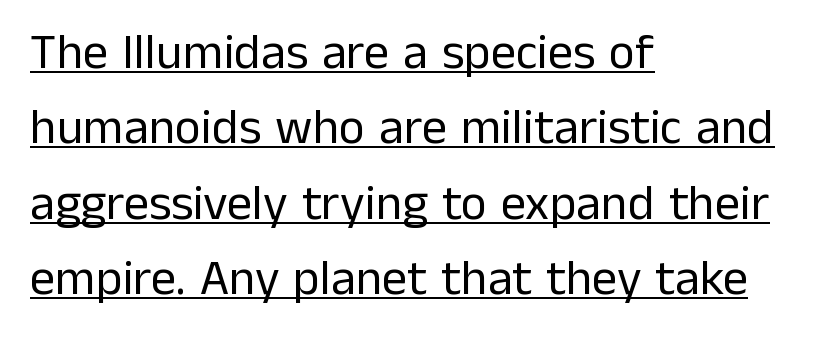
Q: Is the text bold? A: No.
Q: Is the text italic (slanted)? A: No, it is upright.
Q: Is the typeface a serif or a sans-serif typeface? A: Sans-serif.
Q: Is the text underlined? A: Yes.
Q: How is the paragraph aligned? A: Left-aligned.
Q: Is the spacing between letters normal or unusually wide? A: Normal.
Q: Is the spacing between lines tight, normal or loose? A: Normal.
Q: Width (condensed, normal, or wide)? A: Normal.
Q: Stroke contrast? A: Low.
Q: x-height? A: Medium.
Q: Monospaced? A: No.
